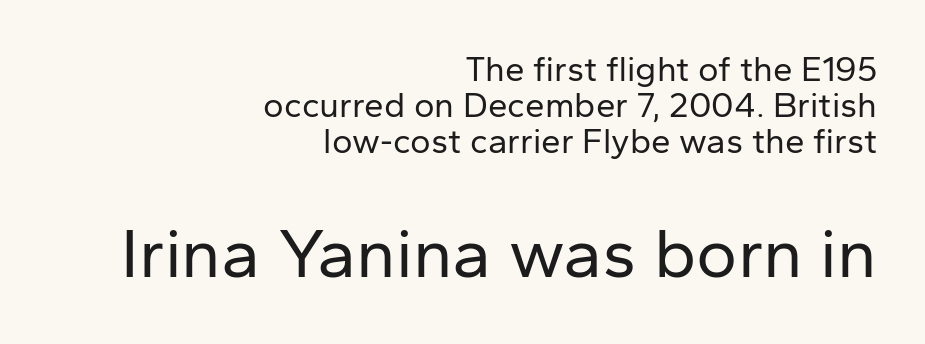
Q: Is the text bold? A: No.
Q: Is the text italic (slanted)? A: No, it is upright.
Q: Is the typeface a serif or a sans-serif typeface? A: Sans-serif.
Q: Is the text underlined? A: No.
Q: How is the paragraph aligned? A: Right-aligned.
Q: Is the spacing between letters normal or unusually wide? A: Normal.
Q: Is the spacing between lines tight, normal or loose? A: Tight.
Q: Which block of text is set in a larger size, the first (top) or the second (bottom)? A: The second (bottom) one.
Q: Width (condensed, normal, or wide)? A: Normal.
Q: Stroke contrast? A: Low.
Q: x-height? A: Medium.
Q: Monospaced? A: No.
